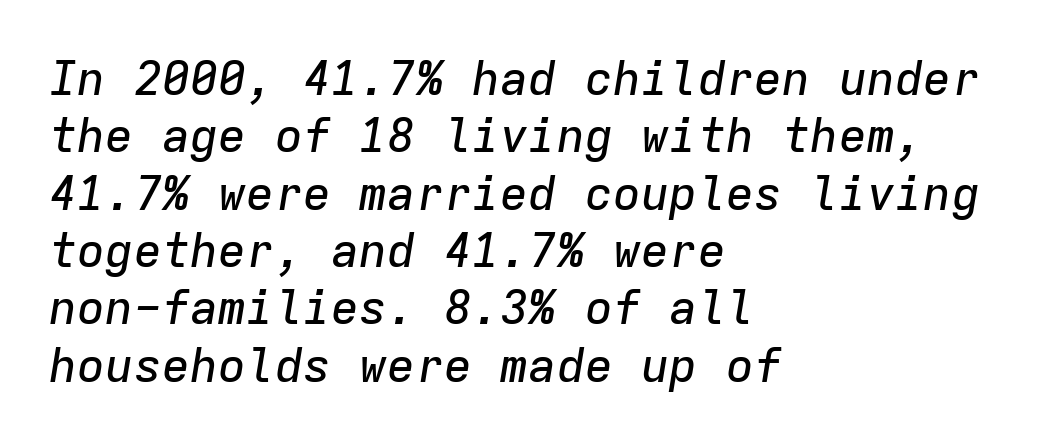
{"italic": "yes", "lean": "right", "slant_degrees": 9, "width": "normal", "stroke_contrast": "low", "x_height": "medium", "monospaced": "yes", "underline": "no", "align": "left", "line_spacing_ratio": 1.22, "letter_spacing": "normal", "letter_spacing_em": 0.0, "glyph_px": 47}
